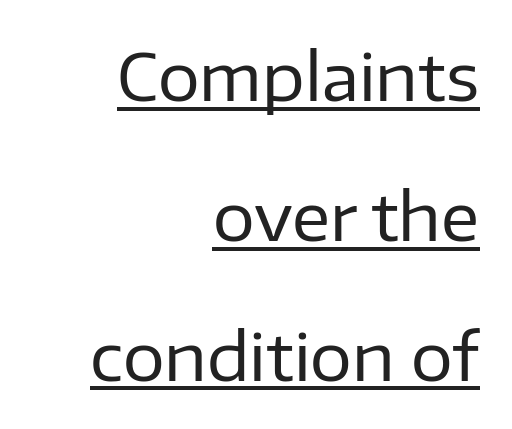
The image shows 66 px regular-weight sans-serif type, upright; set right-aligned, loose line spacing (2.12x), normal letter spacing, underlined; low stroke contrast and a medium x-height.
